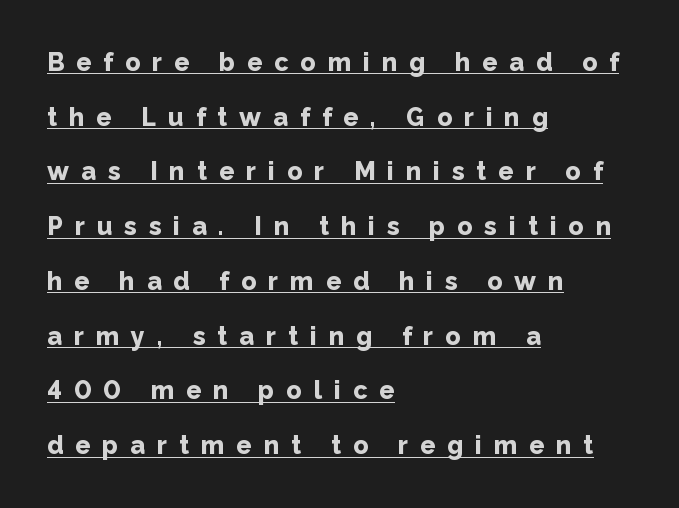
{"italic": "no", "bold": "yes", "underline": "yes", "align": "left", "line_spacing": "loose", "line_spacing_ratio": 2.19, "letter_spacing": "wide", "letter_spacing_em": 0.48, "glyph_px": 25}
